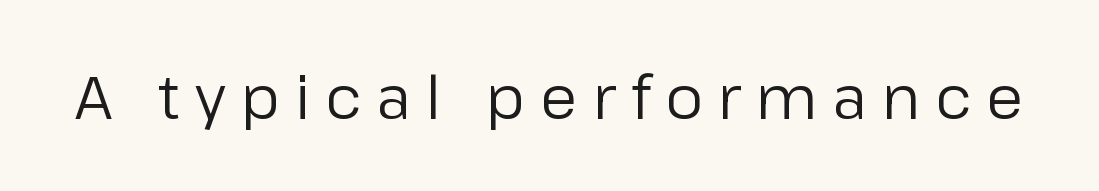
This reads as an unemphasized weight, regular at the heaviest. This rendering features lettering with no underline. Varying glyph widths throughout — classic text-font behaviour. Serif or sans? Sans — the stroke terminals are bare.
